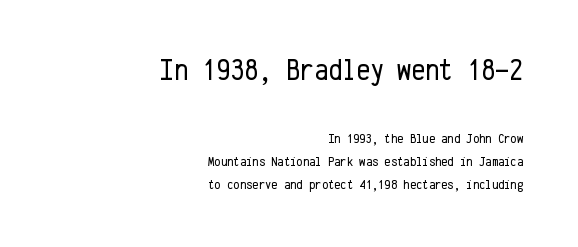
The image shows 31 px regular-weight, condensed sans-serif type, upright, monospaced; set right-aligned, normal line spacing (1.64x), normal letter spacing, not underlined; the first (top) block is 2.21x larger; low stroke contrast and a medium x-height.
